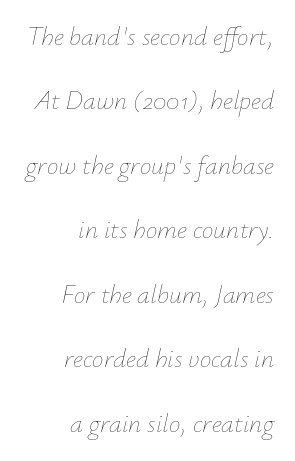
The space beneath each line is pristine and unruled. Between one letter and the next there's only the usual sliver of space. Designer's note — italics engaged. Summary of vertical rhythm: relaxed, with wide interline spacing.
